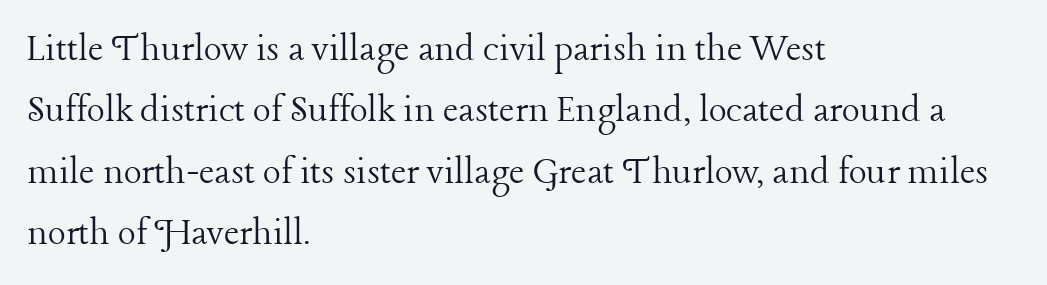
The glyphs are unaccompanied by any horizontal stroke below them. Observe the ordinary spacing: letters are neighbours, not strangers. You can tell from the footed stems that serif type was used. The weight tops out at a normal text grade. When letters stand straight like this, we call the style roman or upright.
